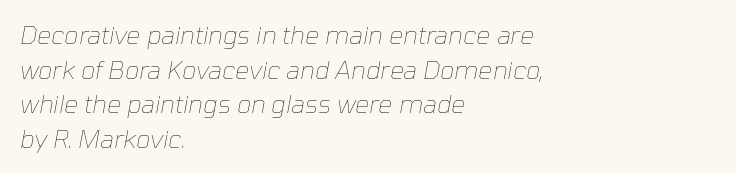
Is this a heavy cut? Hardly; it is regular or lighter. Does the leading feel generous? No, just average. Does extra space separate the letters? No, they use regular spacing. Type without underlining. Would a proofreader flag this as italicized? Yes. Short and long lines alike share a common starting point at left.
